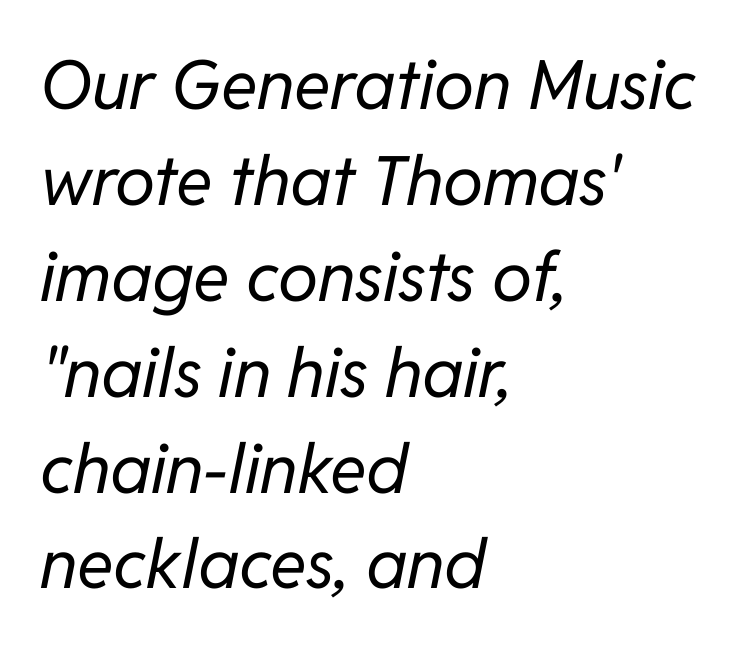
{"italic": "yes", "lean": "right", "slant_degrees": 11, "bold": "no", "weight": "regular", "width": "normal", "stroke_contrast": "low", "x_height": "medium", "monospaced": "no", "underline": "no", "align": "left", "line_spacing": "normal", "line_spacing_ratio": 1.41, "letter_spacing": "normal", "letter_spacing_em": 0.0, "glyph_px": 68}
